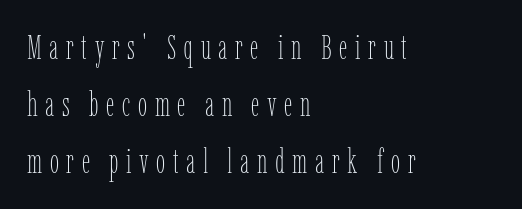
The image shows 33 px thin, condensed type, upright; set left-aligned, line spacing 1.72x, unusually wide letter spacing (+0.23 em), not underlined; low stroke contrast and a medium x-height.
